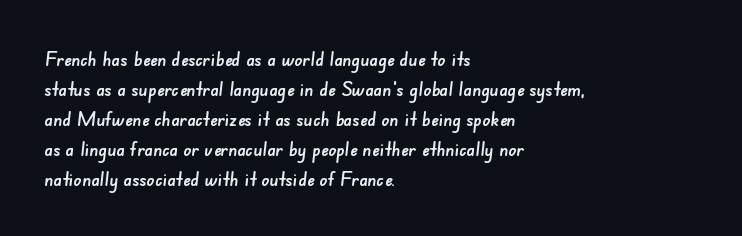
The image shows 20 px text type; set left-aligned, normal line spacing (1.5x), normal letter spacing, not underlined.
